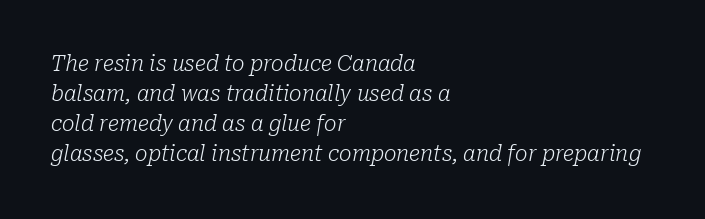
Q: Is the text bold? A: No.
Q: Is the text italic (slanted)? A: Yes, it leans right by about 10 degrees.
Q: Is the text underlined? A: No.
Q: How is the paragraph aligned? A: Left-aligned.
Q: Is the spacing between letters normal or unusually wide? A: Normal.
Q: Is the spacing between lines tight, normal or loose? A: Normal.
